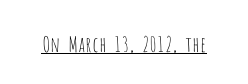
Q: Is the text bold? A: No.
Q: Is the text italic (slanted)? A: No, it is upright.
Q: Is the text underlined? A: Yes.
Q: Is the spacing between letters normal or unusually wide? A: Normal.
